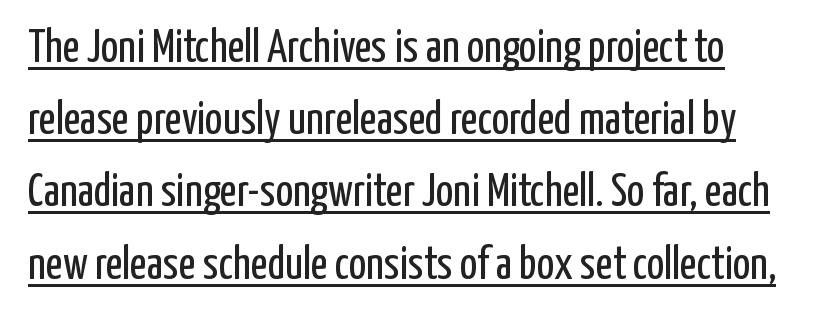
The image shows 46 px regular-weight, condensed sans-serif type, upright; set normal line spacing (1.57x), normal letter spacing, underlined; low stroke contrast and a medium x-height.
